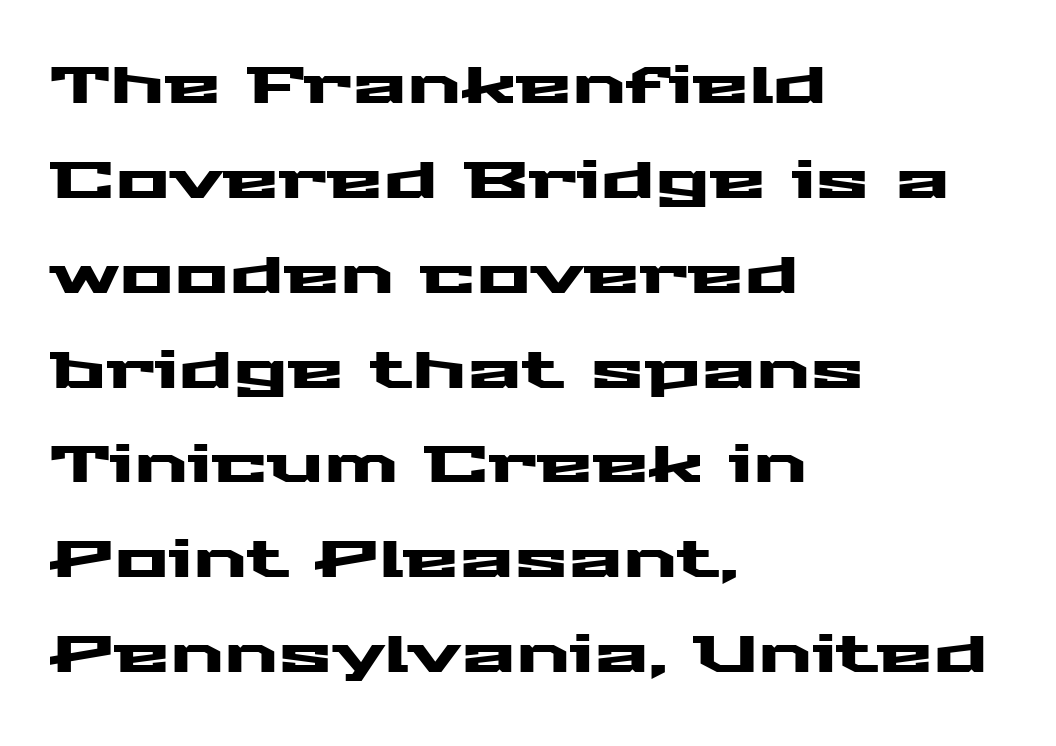
Tracking value appears to be zero — textbook default spacing. If you drew a line through each stem, it would be perfectly vertical. I'd call this a sans setting — the letters go barefoot. Each line starts at the same left margin while the right side varies. Rule under the text: the space is simply empty.
